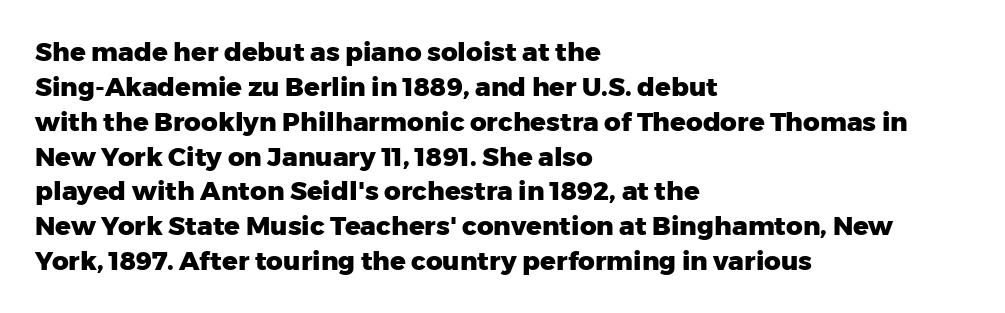
The image shows 26 px bold type, upright; set left-aligned, normal line spacing (1.34x), normal letter spacing, not underlined.
